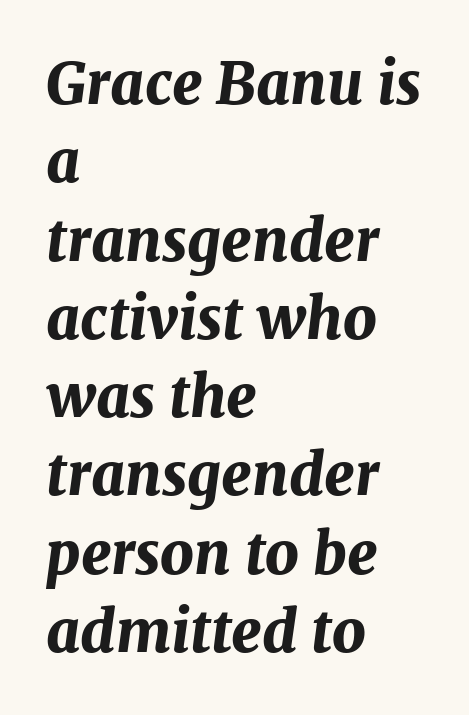
This sample uses an oblique cut, with every glyph tilted off the vertical. Inter-character spacing is left at the font's built-in metrics. The words here are not underlined. Leading: standard.
